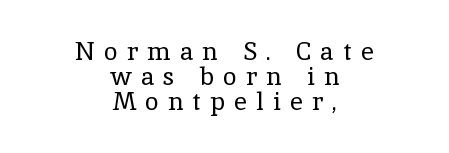
Q: Is the text bold? A: No.
Q: Is the text italic (slanted)? A: No, it is upright.
Q: Is the text underlined? A: No.
Q: How is the paragraph aligned? A: Centered.
Q: Is the spacing between letters normal or unusually wide? A: Unusually wide.
Q: Is the spacing between lines tight, normal or loose? A: Tight.
